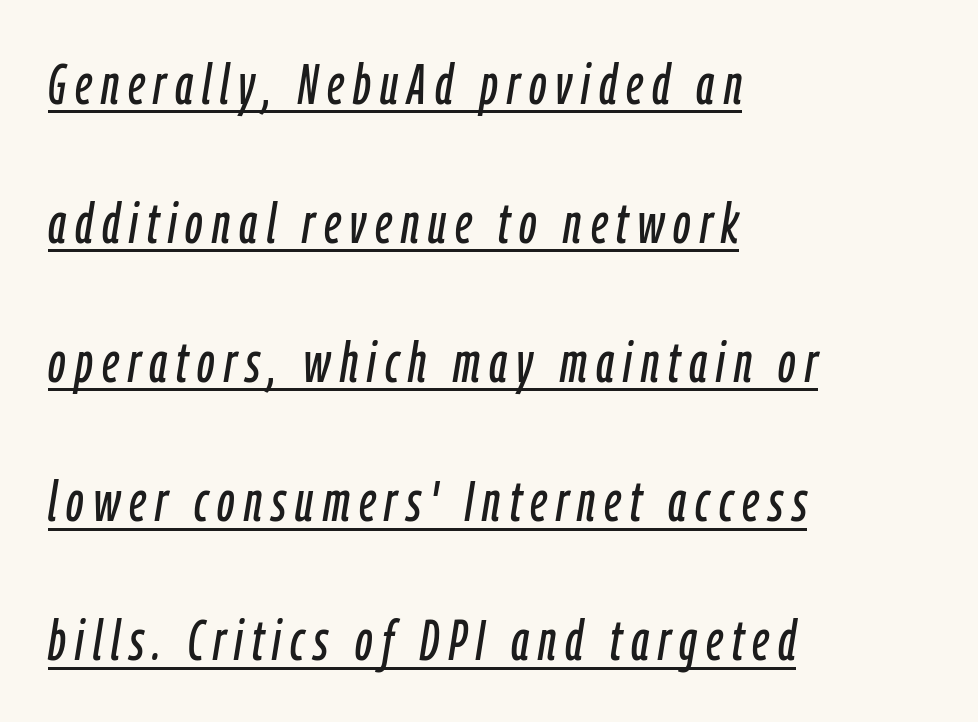
Left-aligned paragraph, ragged on the right. You could not count columns in this text — the font is proportionally spaced. Like a heading marked for emphasis, these lines bear an underscore. Slanted lettering throughout. Each new line begins a long way beneath the previous one.
